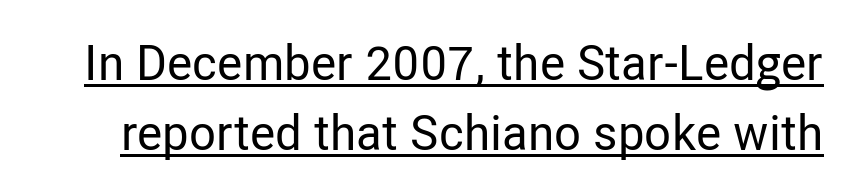
{"serif": "no", "italic": "no", "width": "condensed", "stroke_contrast": "low", "x_height": "medium", "monospaced": "no", "underline": "yes", "line_spacing": "normal", "line_spacing_ratio": 1.42, "letter_spacing": "normal", "letter_spacing_em": 0.0, "glyph_px": 49}
